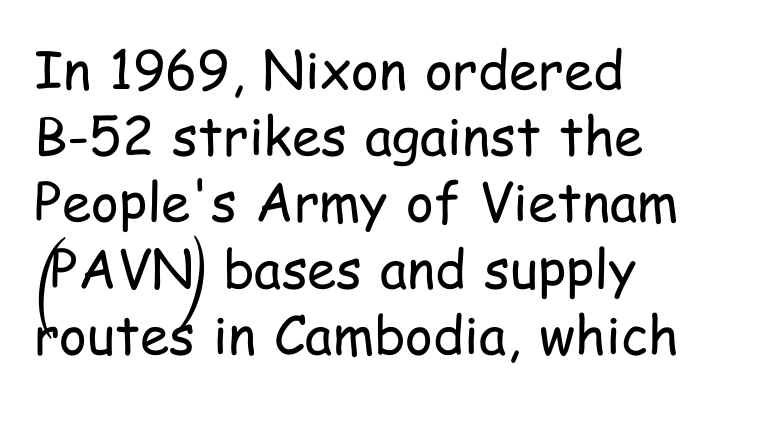
The typography opts for an upright posture over an oblique one. This reads as an unemphasized weight, regular at the heaviest. These lines are rendered in a variable-pitch font. Interline gaps are of average width in this sample. In terms of letterform style, serifs are entirely absent.
